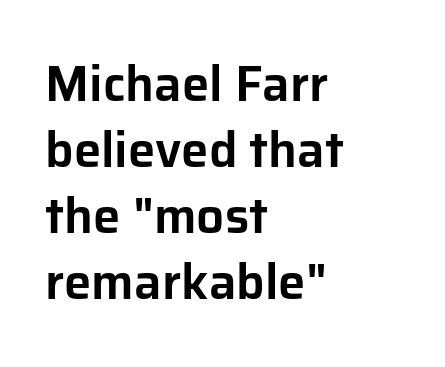
Each row of text sits above clean, open space. The lettering stays uniformly vertical, giving the passage a roman look. You could not count columns in this text — the font is proportionally spaced. Compared with typical body copy, the letter spacing here is the same. Interline gaps are of average width in this sample.
